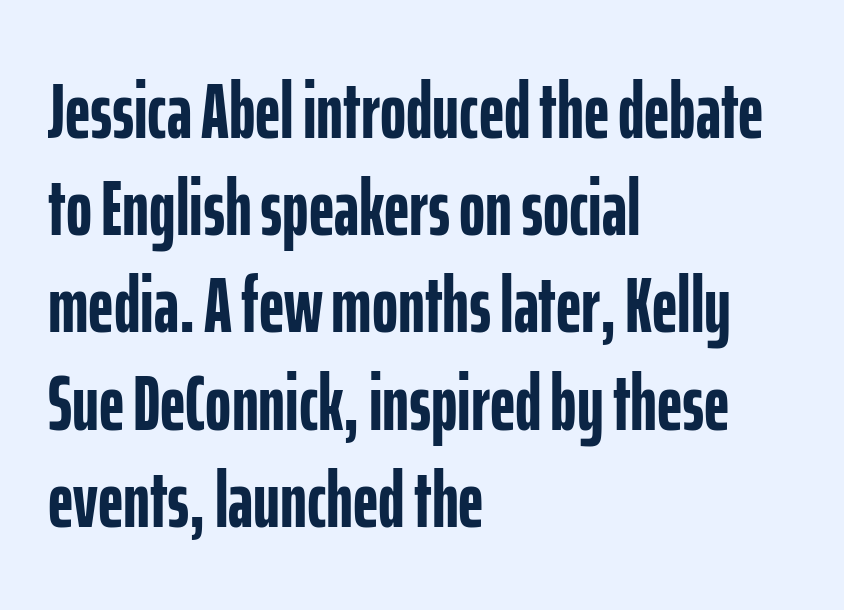
Q: Is the text bold? A: Yes.
Q: Is the text italic (slanted)? A: No, it is upright.
Q: Is the typeface a serif or a sans-serif typeface? A: Sans-serif.
Q: Is the text underlined? A: No.
Q: How is the paragraph aligned? A: Left-aligned.
Q: Is the spacing between letters normal or unusually wide? A: Normal.
Q: Width (condensed, normal, or wide)? A: Condensed.
Q: Stroke contrast? A: Low.
Q: x-height? A: Medium.
Q: Monospaced? A: No.
